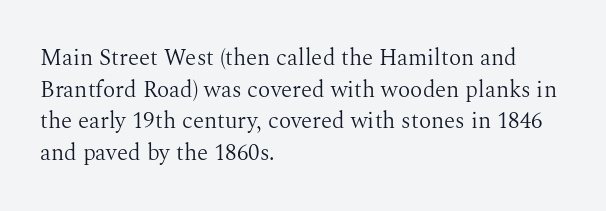
The image shows 23 px text type, upright; set left-aligned, normal line spacing (1.37x), normal letter spacing, not underlined.
